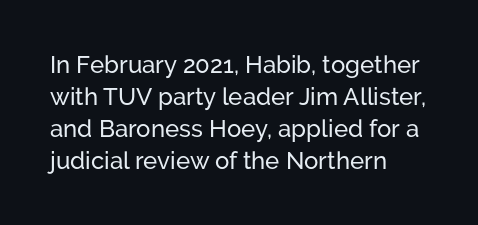
Q: Is the text italic (slanted)? A: No, it is upright.
Q: Is the text underlined? A: No.
Q: How is the paragraph aligned? A: Left-aligned.
Q: Is the spacing between letters normal or unusually wide? A: Normal.
Q: Is the spacing between lines tight, normal or loose? A: Normal.
